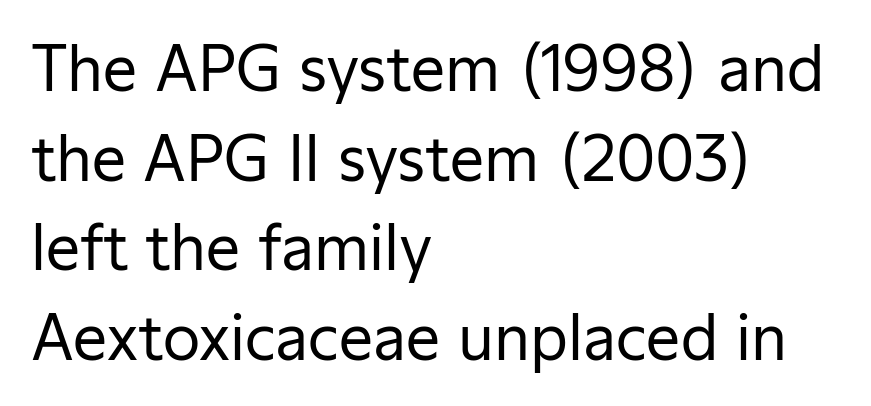
No italicization has been applied; the sample stays upright. Stroke thickness stays within the range of a standard reading face or lighter. I'd call this a sans setting — the letters go barefoot. Rule under the text: the space is simply empty.
